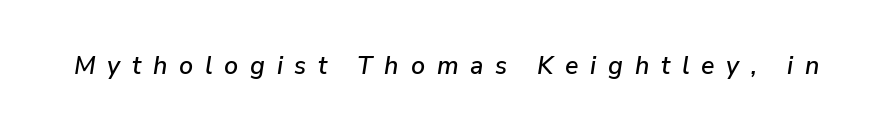
{"italic": "yes", "lean": "right", "slant_degrees": 9, "underline": "no", "letter_spacing": "wide", "letter_spacing_em": 0.47, "glyph_px": 25}
